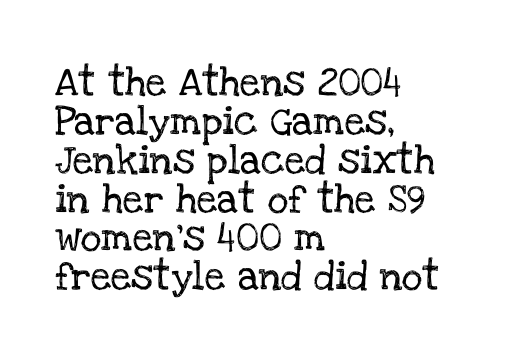
Q: Is the text italic (slanted)? A: No, it is upright.
Q: Is the typeface a serif or a sans-serif typeface? A: Serif.
Q: Is the text underlined? A: No.
Q: How is the paragraph aligned? A: Left-aligned.
Q: Is the spacing between letters normal or unusually wide? A: Normal.
Q: Is the spacing between lines tight, normal or loose? A: Normal.
Q: Width (condensed, normal, or wide)? A: Normal.
Q: Stroke contrast? A: Low.
Q: x-height? A: Large.
Q: Monospaced? A: No.
